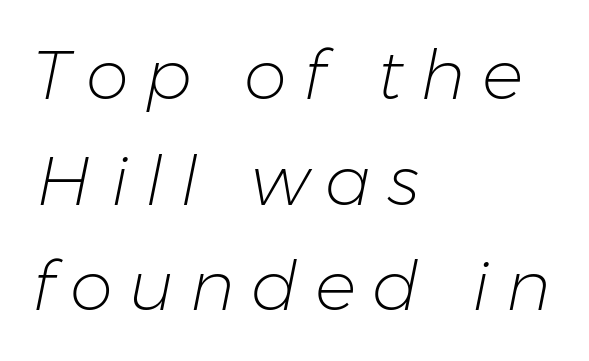
The image shows 69 px light type, italic (leaning right); set left-aligned, normal line spacing (1.53x), unusually wide letter spacing (+0.24 em), not underlined; low stroke contrast and a medium x-height.
